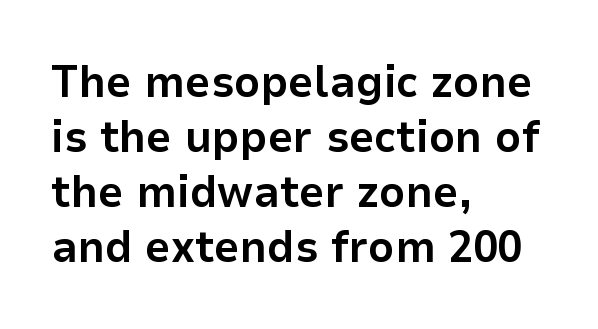
Q: Is the text bold? A: Yes.
Q: Is the text italic (slanted)? A: No, it is upright.
Q: Is the typeface a serif or a sans-serif typeface? A: Sans-serif.
Q: Is the text underlined? A: No.
Q: How is the paragraph aligned? A: Left-aligned.
Q: Is the spacing between letters normal or unusually wide? A: Normal.
Q: Width (condensed, normal, or wide)? A: Normal.
Q: Stroke contrast? A: Low.
Q: x-height? A: Medium.
Q: Monospaced? A: No.
